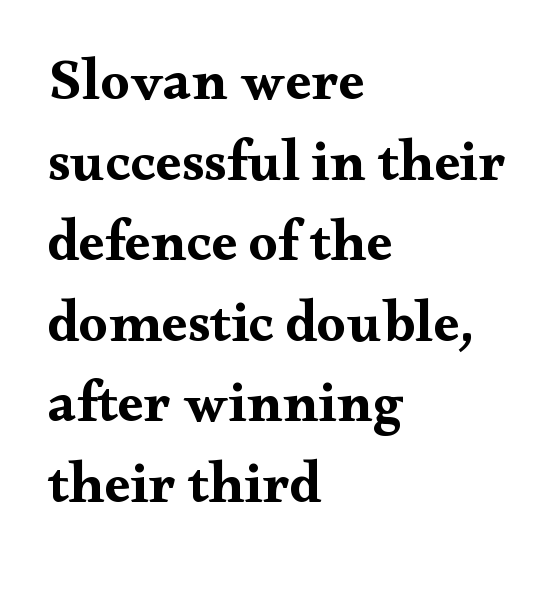
The image shows 58 px bold, wide serif type, upright; set left-aligned, normal line spacing (1.39x), normal letter spacing, not underlined; medium stroke contrast and a small x-height.
